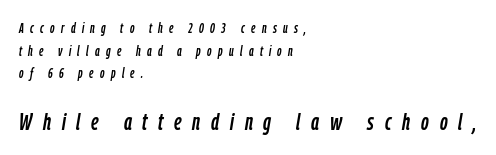
Q: Is the text italic (slanted)? A: Yes, it leans right by about 9 degrees.
Q: Is the text underlined? A: No.
Q: How is the paragraph aligned? A: Left-aligned.
Q: Is the spacing between letters normal or unusually wide? A: Unusually wide.
Q: Is the spacing between lines tight, normal or loose? A: Normal.
Q: Which block of text is set in a larger size, the first (top) or the second (bottom)? A: The second (bottom) one.
